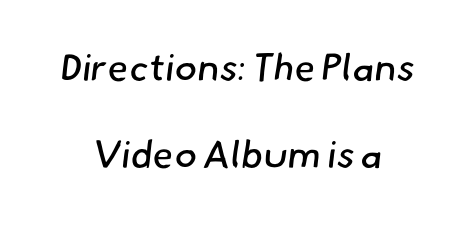
The image shows 38 px regular-weight sans-serif type; set centered, loose line spacing (2.3x), normal letter spacing, not underlined; low stroke contrast and a small x-height.
